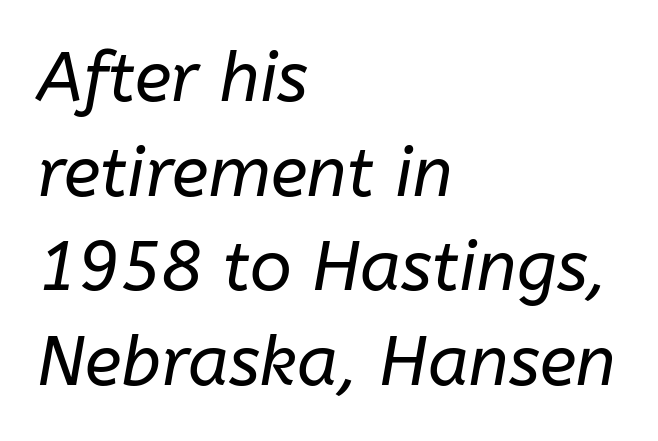
Q: Is the text bold? A: No.
Q: Is the text italic (slanted)? A: Yes, it leans right by about 10 degrees.
Q: Is the text underlined? A: No.
Q: How is the paragraph aligned? A: Left-aligned.
Q: Is the spacing between letters normal or unusually wide? A: Normal.
Q: Is the spacing between lines tight, normal or loose? A: Normal.
Q: Width (condensed, normal, or wide)? A: Normal.
Q: Stroke contrast? A: Low.
Q: x-height? A: Medium.
Q: Monospaced? A: No.
